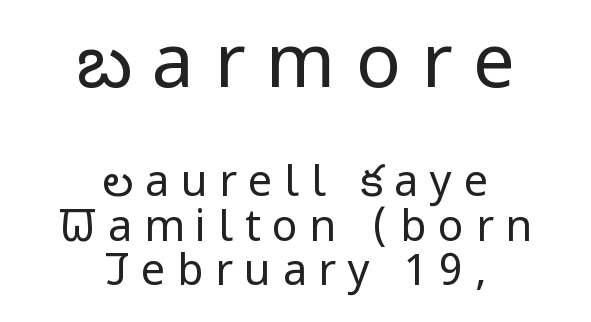
{"serif": "no", "italic": "no", "bold": "no", "weight": "regular", "width": "condensed", "stroke_contrast": "low", "x_height": "large", "monospaced": "no", "underline": "no", "align": "center", "line_spacing": "tight", "line_spacing_ratio": 1.04, "letter_spacing": "wide", "letter_spacing_em": 0.27, "larger_block": "first", "size_ratio": 1.74, "glyph_px": 75}
